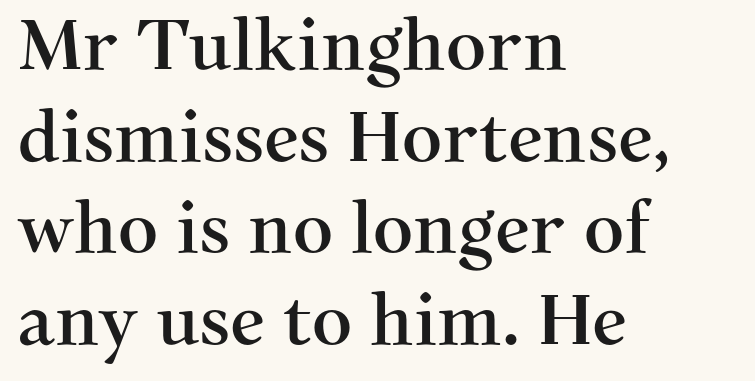
{"serif": "yes", "italic": "no", "width": "normal", "stroke_contrast": "medium", "x_height": "medium", "monospaced": "no", "underline": "no", "align": "left", "line_spacing": "normal", "line_spacing_ratio": 1.31, "letter_spacing": "normal", "letter_spacing_em": 0.0, "glyph_px": 70}
